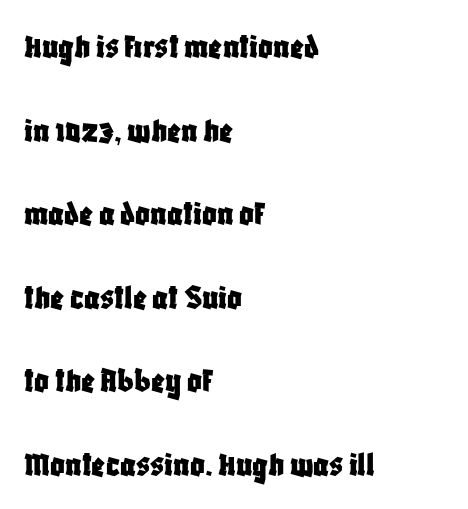
{"serif": "no", "italic": "no", "width": "condensed", "stroke_contrast": "low", "x_height": "large", "monospaced": "no", "underline": "no", "align": "left", "line_spacing": "loose", "line_spacing_ratio": 2.32, "letter_spacing": "normal", "letter_spacing_em": 0.0, "glyph_px": 36}
